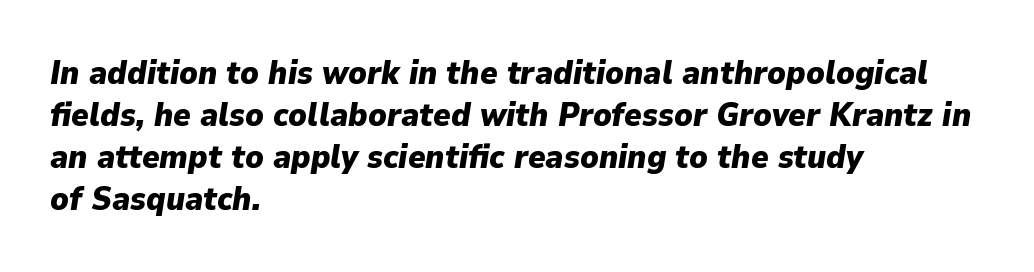
The image shows 33 px heavy type, italic (leaning right); set left-aligned, normal line spacing (1.27x), normal letter spacing, not underlined; low stroke contrast and a medium x-height.
